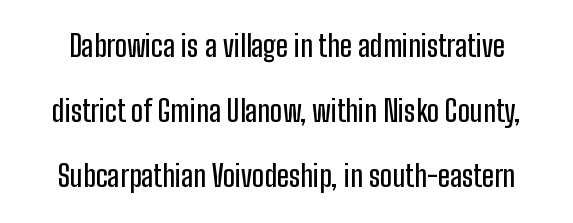
The image shows 29 px condensed sans-serif type, upright; set loose line spacing (2.25x), normal letter spacing, not underlined; low stroke contrast and a medium x-height.
